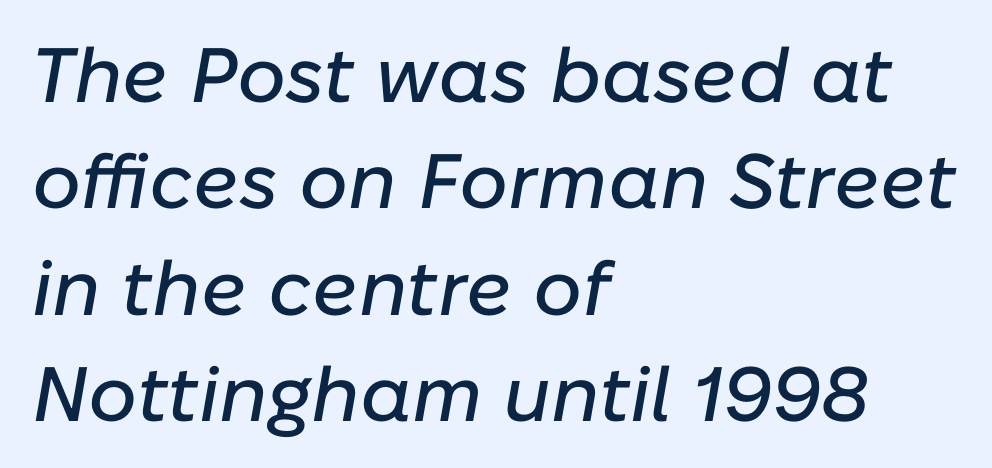
Q: Is the text italic (slanted)? A: Yes, it leans right by about 10 degrees.
Q: Is the text underlined? A: No.
Q: How is the paragraph aligned? A: Left-aligned.
Q: Is the spacing between letters normal or unusually wide? A: Normal.
Q: Is the spacing between lines tight, normal or loose? A: Normal.
Q: Width (condensed, normal, or wide)? A: Normal.
Q: Stroke contrast? A: Low.
Q: x-height? A: Medium.
Q: Monospaced? A: No.
